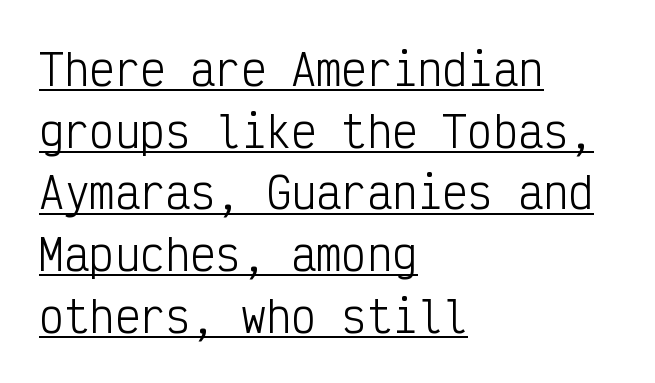
Q: Is the text bold? A: No.
Q: Is the text italic (slanted)? A: No, it is upright.
Q: Is the typeface a serif or a sans-serif typeface? A: Sans-serif.
Q: Is the text underlined? A: Yes.
Q: How is the paragraph aligned? A: Left-aligned.
Q: Is the spacing between letters normal or unusually wide? A: Normal.
Q: Is the spacing between lines tight, normal or loose? A: Normal.
Q: Width (condensed, normal, or wide)? A: Condensed.
Q: Stroke contrast? A: Low.
Q: x-height? A: Medium.
Q: Monospaced? A: Yes.
